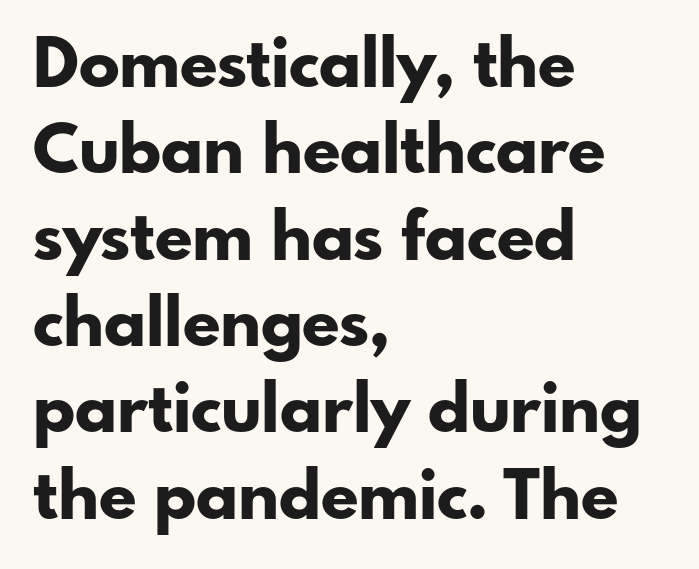
The image shows 68 px bold sans-serif type, upright; set left-aligned, normal line spacing (1.27x), normal letter spacing, not underlined; low stroke contrast and a small x-height.
